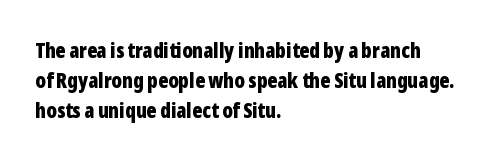
The image shows 21 px bold type, upright; set left-aligned, normal line spacing (1.44x), normal letter spacing, not underlined.
